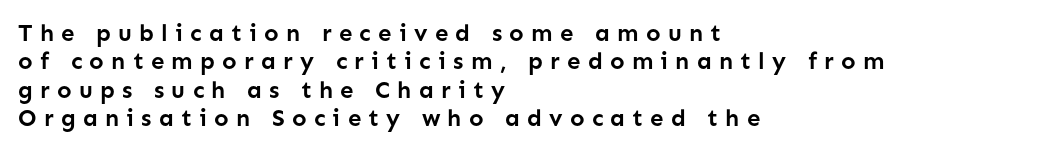
{"italic": "no", "bold": "yes", "underline": "no", "align": "left", "line_spacing_ratio": 1.18, "letter_spacing": "wide", "letter_spacing_em": 0.3, "glyph_px": 24}
